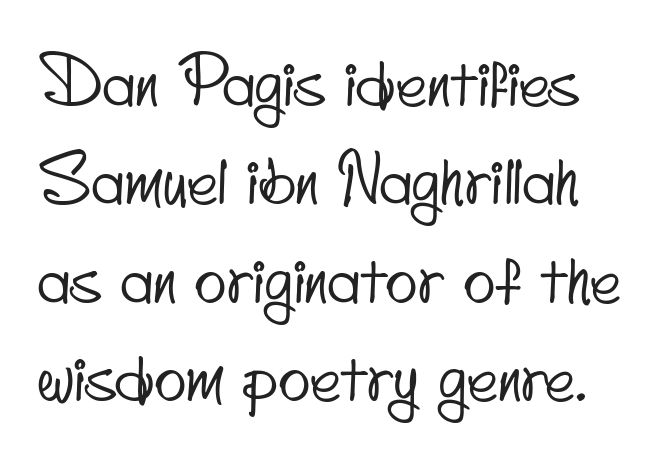
Q: Is the typeface a serif or a sans-serif typeface? A: Sans-serif.
Q: Is the text underlined? A: No.
Q: Is the spacing between letters normal or unusually wide? A: Normal.
Q: Is the spacing between lines tight, normal or loose? A: Normal.
Q: Width (condensed, normal, or wide)? A: Condensed.
Q: Stroke contrast? A: Low.
Q: x-height? A: Small.
Q: Monospaced? A: No.
